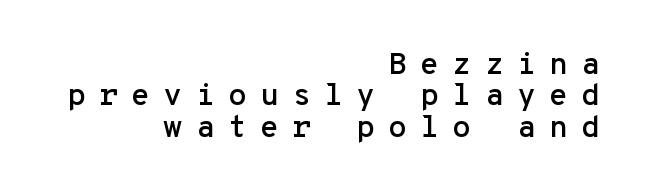
{"serif": "no", "italic": "no", "width": "normal", "stroke_contrast": "low", "x_height": "medium", "monospaced": "yes", "underline": "no", "align": "right", "line_spacing": "tight", "line_spacing_ratio": 1.01, "letter_spacing": "wide", "letter_spacing_em": 0.42, "glyph_px": 31}
